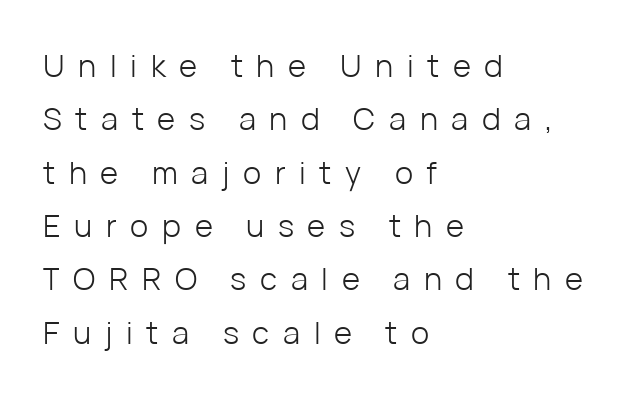
The image shows 31 px light sans-serif type, upright; set left-aligned, line spacing 1.72x, unusually wide letter spacing (+0.44 em), not underlined; low stroke contrast and a medium x-height.
